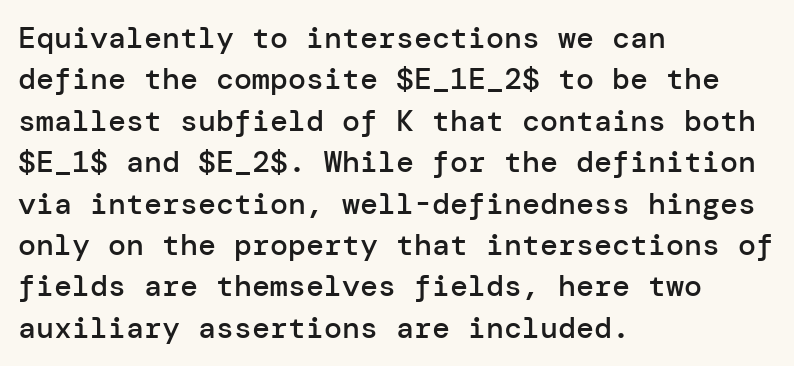
No italicization has been applied; the sample stays upright. The passage shown is semibold, sitting just below true bold. The font family rendered here belongs to the sans-serif group. These lines keep a tight, regular rhythm from letter to letter. Decoration check: the copy has no underline. In CSS terms this would be text-align: left.
